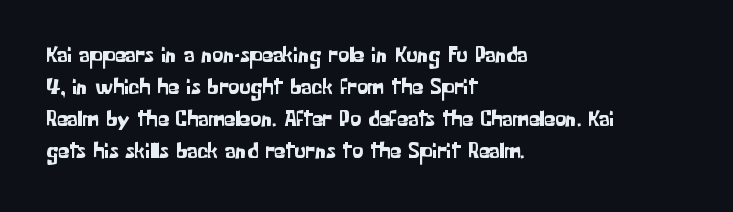
{"italic": "no", "underline": "no", "align": "left", "line_spacing": "normal", "line_spacing_ratio": 1.46, "letter_spacing": "normal", "letter_spacing_em": 0.0, "glyph_px": 22}
